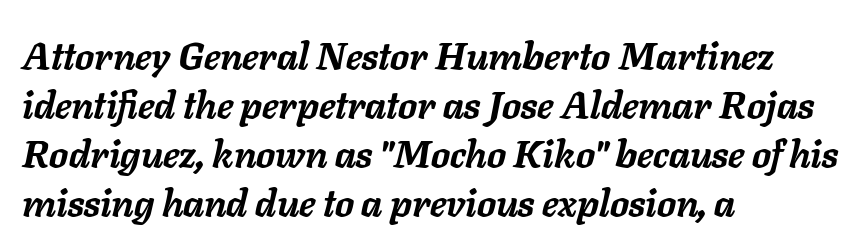
{"italic": "yes", "lean": "right", "slant_degrees": 11, "bold": "yes", "weight": "semibold", "width": "normal", "stroke_contrast": "low", "x_height": "medium", "monospaced": "no", "underline": "no", "align": "left", "line_spacing": "normal", "line_spacing_ratio": 1.29, "letter_spacing": "normal", "letter_spacing_em": 0.0, "glyph_px": 38}
